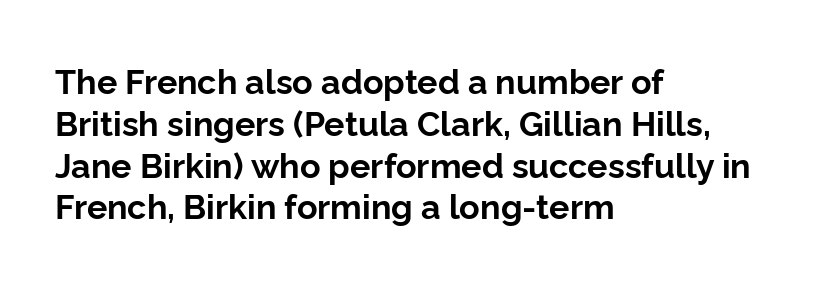
The image shows 34 px bold sans-serif type, upright; set left-aligned, line spacing 1.23x, normal letter spacing, not underlined; low stroke contrast and a medium x-height.
